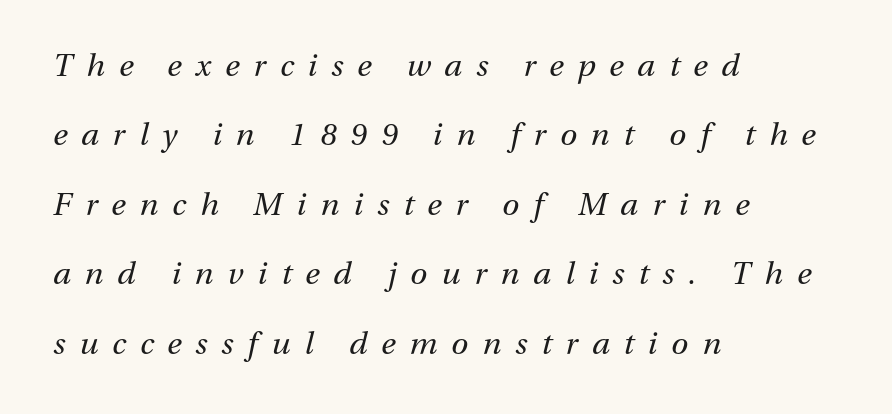
{"italic": "yes", "lean": "right", "slant_degrees": 13, "bold": "no", "weight": "regular", "width": "normal", "stroke_contrast": "medium", "x_height": "medium", "monospaced": "no", "underline": "no", "align": "left", "line_spacing": "loose", "line_spacing_ratio": 2.24, "letter_spacing": "wide", "letter_spacing_em": 0.45, "glyph_px": 31}
